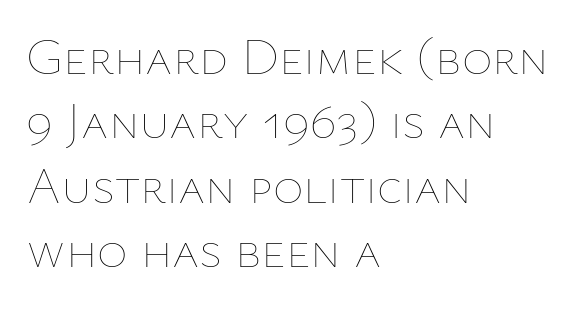
The image shows 52 px thin type, upright; set left-aligned, line spacing 1.24x, normal letter spacing, not underlined; low stroke contrast and a medium x-height.
